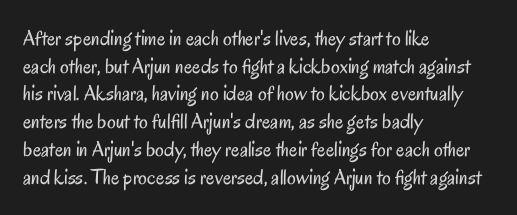
The typeface has the unassuming heft of standard copy or less. Vertical strokes here are truly vertical. A clean baseline with only descenders dipping below it. Default kerning and tracking; the words read as compact shapes.
